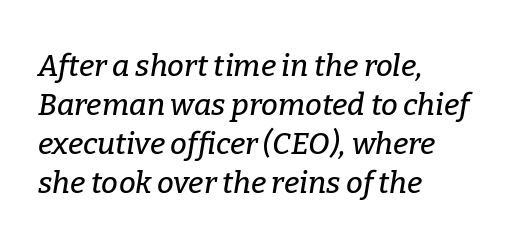
{"serif": "yes", "italic": "yes", "lean": "right", "slant_degrees": 9, "width": "normal", "stroke_contrast": "low", "x_height": "medium", "monospaced": "no", "underline": "no", "align": "left", "line_spacing": "normal", "line_spacing_ratio": 1.3, "letter_spacing": "normal", "letter_spacing_em": 0.0, "glyph_px": 30}
